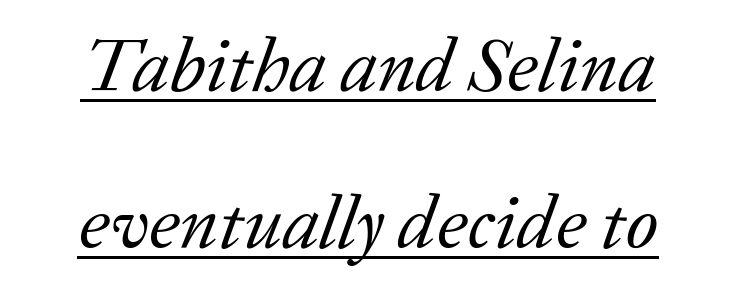
Q: Is the text bold? A: No.
Q: Is the text italic (slanted)? A: Yes, it leans right by about 20 degrees.
Q: Is the typeface a serif or a sans-serif typeface? A: Serif.
Q: Is the text underlined? A: Yes.
Q: Is the spacing between letters normal or unusually wide? A: Normal.
Q: Is the spacing between lines tight, normal or loose? A: Loose.
Q: Width (condensed, normal, or wide)? A: Normal.
Q: Stroke contrast? A: Low.
Q: x-height? A: Medium.
Q: Monospaced? A: No.
